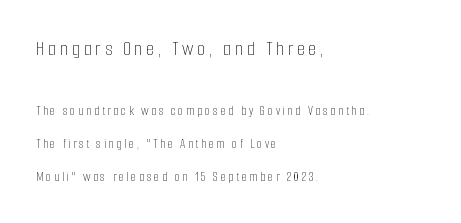
{"italic": "no", "bold": "no", "underline": "no", "align": "left", "line_spacing": "loose", "line_spacing_ratio": 2.36, "larger_block": "first", "size_ratio": 1.5, "glyph_px": 21}
